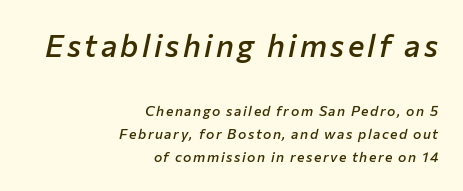
{"italic": "yes", "lean": "right", "slant_degrees": 12, "bold": "semi", "weight": "semibold", "width": "normal", "stroke_contrast": "low", "x_height": "medium", "monospaced": "no", "underline": "no", "align": "right", "line_spacing": "normal", "line_spacing_ratio": 1.65, "larger_block": "first", "size_ratio": 2.21, "glyph_px": 31}
